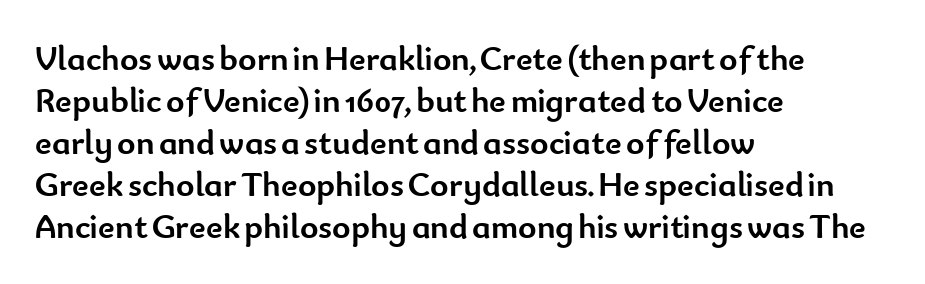
The image shows 35 px semibold sans-serif type, upright; set left-aligned, line spacing 1.2x, normal letter spacing, not underlined; low stroke contrast and a small x-height.
